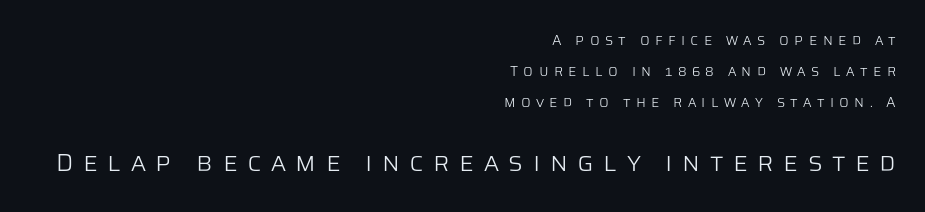
Q: Is the text bold? A: No.
Q: Is the text italic (slanted)? A: No, it is upright.
Q: Is the text underlined? A: No.
Q: How is the paragraph aligned? A: Right-aligned.
Q: Is the spacing between letters normal or unusually wide? A: Unusually wide.
Q: Is the spacing between lines tight, normal or loose? A: Loose.
Q: Which block of text is set in a larger size, the first (top) or the second (bottom)? A: The second (bottom) one.
